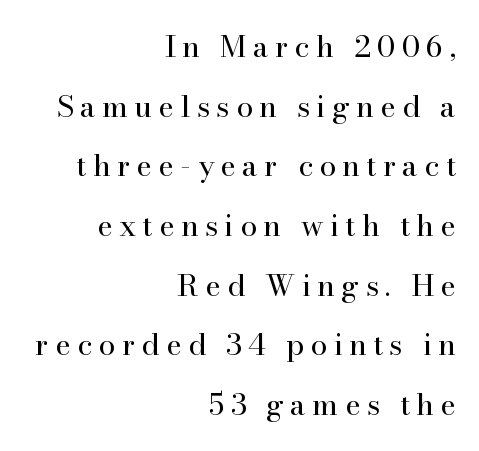
The image shows 30 px regular-weight serif type, upright; set right-aligned, loose line spacing (1.99x), unusually wide letter spacing (+0.21 em), not underlined; high stroke contrast and a small x-height.
